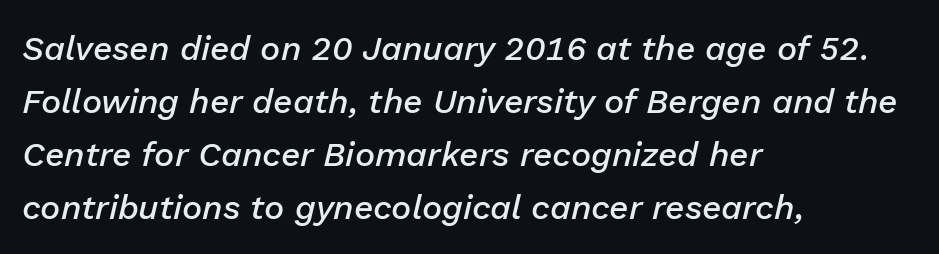
Q: Is the text bold? A: Semi-bold.
Q: Is the text italic (slanted)? A: Yes, it leans right by about 13 degrees.
Q: Is the text underlined? A: No.
Q: How is the paragraph aligned? A: Left-aligned.
Q: Is the spacing between letters normal or unusually wide? A: Normal.
Q: Is the spacing between lines tight, normal or loose? A: Normal.
Q: Width (condensed, normal, or wide)? A: Normal.
Q: Stroke contrast? A: Low.
Q: x-height? A: Medium.
Q: Monospaced? A: No.
